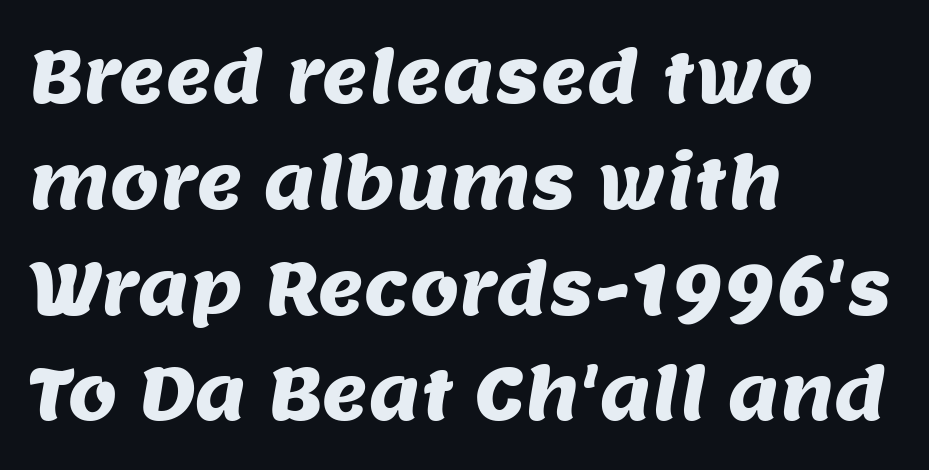
Check where the strokes stop: nothing finishes them off — pure sans. The glyphs are unaccompanied by any horizontal stroke below them. The tracking reads as untouched default to a designer's eye. The passage shown is typed in a proportional face where columns would drift. The lines in this sample share a left origin and differ only in where they stop. Interline gaps are of average width in this sample.
